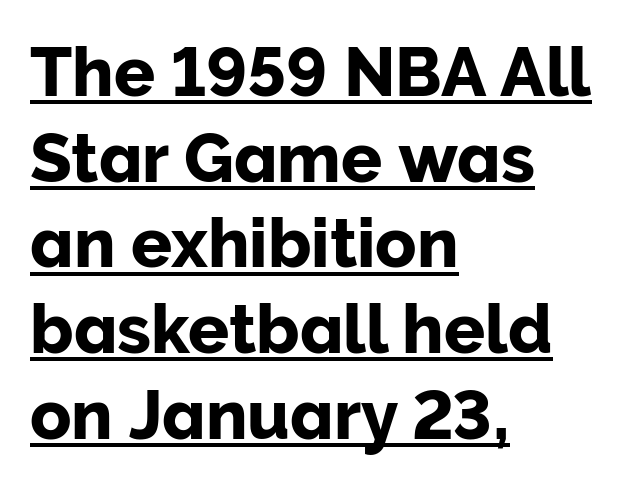
{"serif": "no", "italic": "no", "width": "normal", "stroke_contrast": "low", "x_height": "medium", "monospaced": "no", "underline": "yes", "align": "left", "line_spacing": "normal", "line_spacing_ratio": 1.26, "letter_spacing": "normal", "letter_spacing_em": 0.0, "glyph_px": 68}
